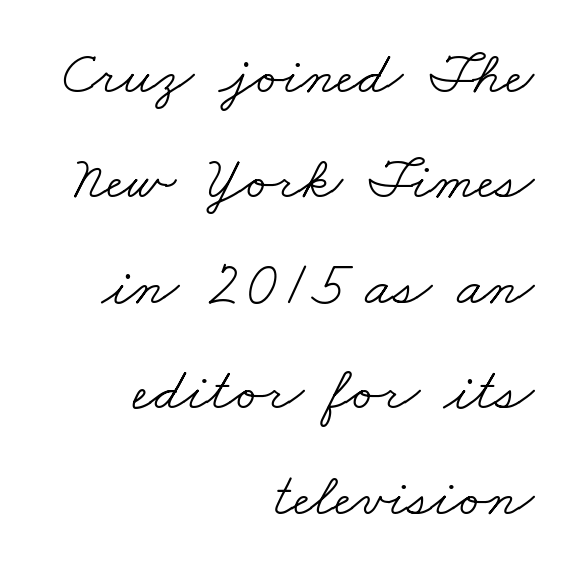
The image shows 62 px light, wide serif type; set right-aligned, normal line spacing (1.7x), normal letter spacing, not underlined; low stroke contrast and a small x-height.
